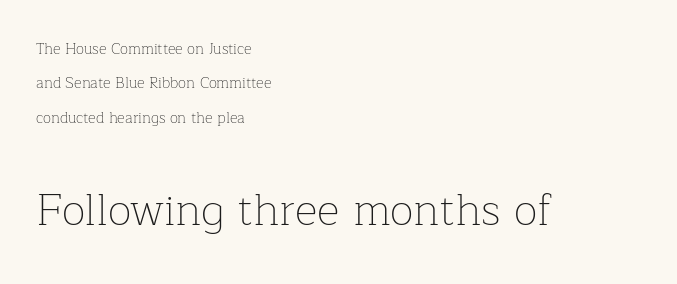
Q: Is the text bold? A: No.
Q: Is the text italic (slanted)? A: No, it is upright.
Q: Is the typeface a serif or a sans-serif typeface? A: Serif.
Q: Is the text underlined? A: No.
Q: How is the paragraph aligned? A: Left-aligned.
Q: Is the spacing between letters normal or unusually wide? A: Normal.
Q: Is the spacing between lines tight, normal or loose? A: Loose.
Q: Which block of text is set in a larger size, the first (top) or the second (bottom)? A: The second (bottom) one.
Q: Width (condensed, normal, or wide)? A: Normal.
Q: Stroke contrast? A: Low.
Q: x-height? A: Medium.
Q: Monospaced? A: No.
